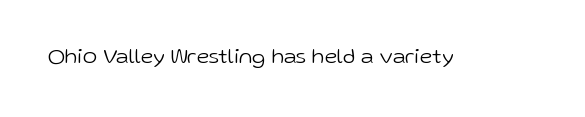
{"italic": "no", "bold": "no", "underline": "no", "letter_spacing": "normal", "letter_spacing_em": 0.0, "glyph_px": 22}
